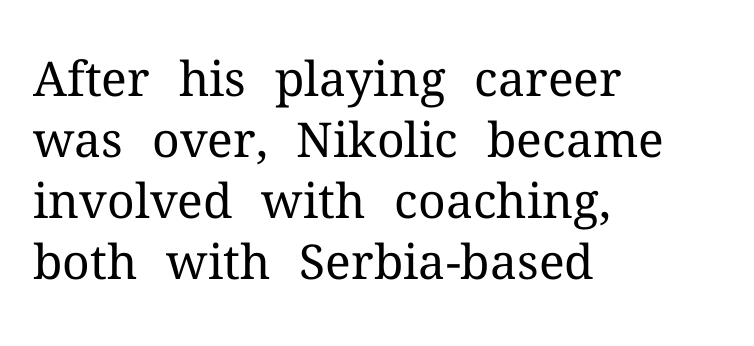
{"serif": "yes", "italic": "no", "bold": "no", "weight": "regular", "width": "normal", "stroke_contrast": "medium", "x_height": "medium", "monospaced": "no", "underline": "no", "align": "left", "line_spacing": "normal", "line_spacing_ratio": 1.27, "letter_spacing": "normal", "letter_spacing_em": 0.0, "glyph_px": 48}
